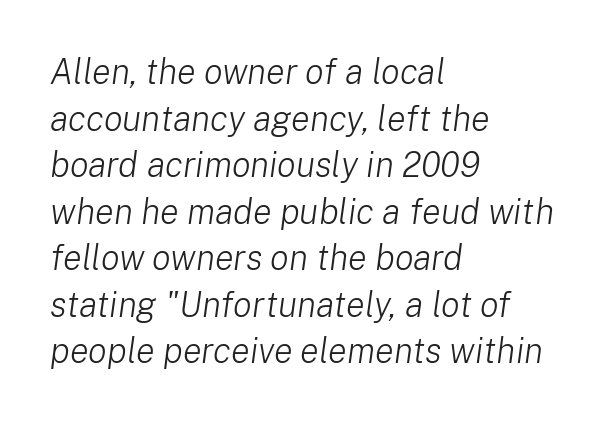
{"italic": "yes", "lean": "right", "slant_degrees": 8, "bold": "no", "weight": "light", "width": "normal", "stroke_contrast": "low", "x_height": "medium", "monospaced": "no", "underline": "no", "align": "left", "line_spacing": "normal", "line_spacing_ratio": 1.33, "letter_spacing": "normal", "letter_spacing_em": 0.0, "glyph_px": 35}
